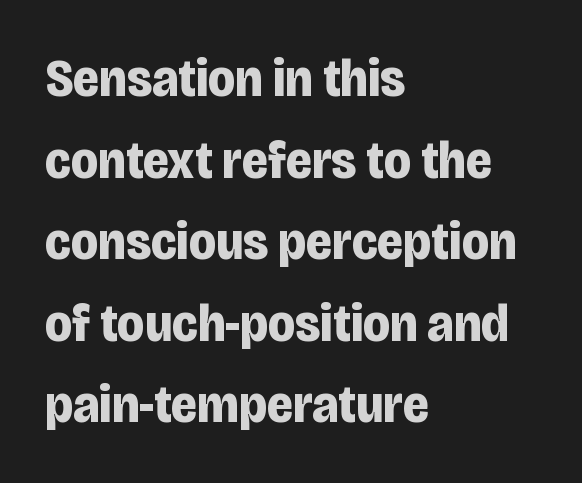
Q: Is the text bold? A: Yes.
Q: Is the text italic (slanted)? A: No, it is upright.
Q: Is the typeface a serif or a sans-serif typeface? A: Sans-serif.
Q: Is the text underlined? A: No.
Q: How is the paragraph aligned? A: Left-aligned.
Q: Is the spacing between letters normal or unusually wide? A: Normal.
Q: Is the spacing between lines tight, normal or loose? A: Normal.
Q: Width (condensed, normal, or wide)? A: Condensed.
Q: Stroke contrast? A: Low.
Q: x-height? A: Large.
Q: Monospaced? A: No.
